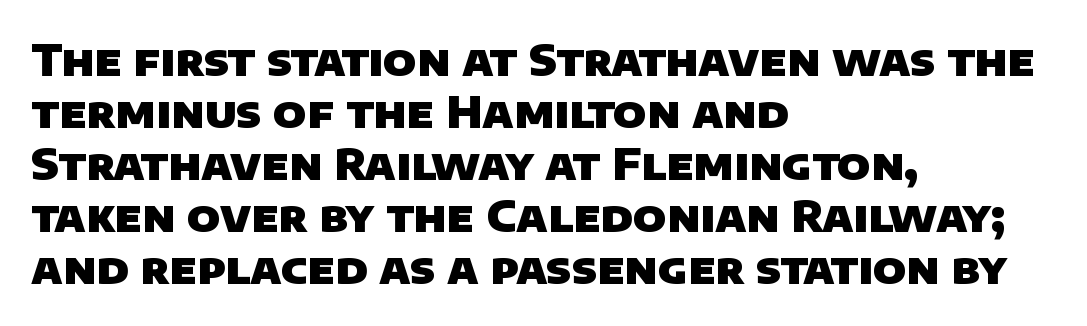
The image shows 43 px heavy sans-serif type; set left-aligned, line spacing 1.21x, normal letter spacing, not underlined; low stroke contrast and a large x-height.
